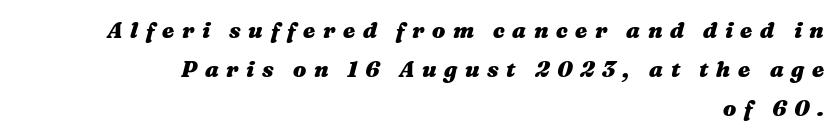
{"italic": "yes", "lean": "right", "slant_degrees": 16, "bold": "yes", "underline": "no", "align": "right", "line_spacing_ratio": 1.78, "letter_spacing": "wide", "letter_spacing_em": 0.34, "glyph_px": 22}
